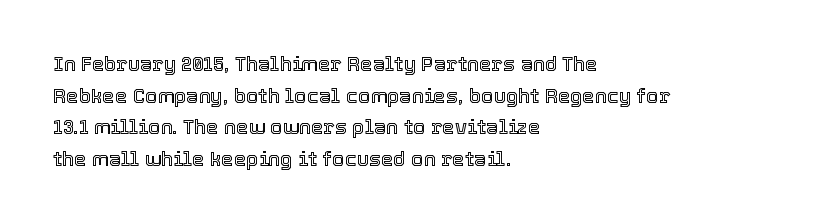
Q: Is the text italic (slanted)? A: No, it is upright.
Q: Is the text underlined? A: No.
Q: How is the paragraph aligned? A: Left-aligned.
Q: Is the spacing between letters normal or unusually wide? A: Normal.
Q: Is the spacing between lines tight, normal or loose? A: Normal.
